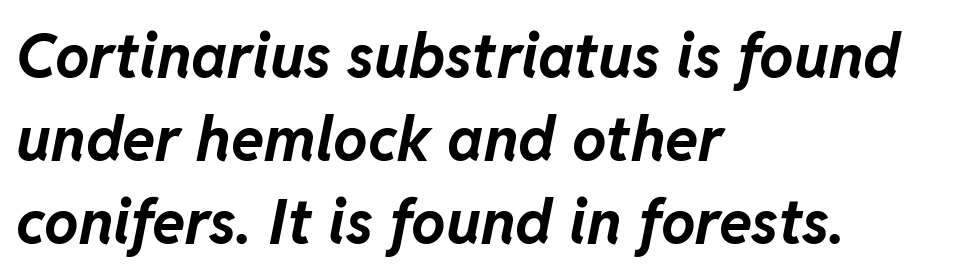
Q: Is the text bold? A: Yes.
Q: Is the text italic (slanted)? A: Yes, it leans right by about 11 degrees.
Q: Is the text underlined? A: No.
Q: How is the paragraph aligned? A: Left-aligned.
Q: Is the spacing between letters normal or unusually wide? A: Normal.
Q: Is the spacing between lines tight, normal or loose? A: Normal.
Q: Width (condensed, normal, or wide)? A: Normal.
Q: Stroke contrast? A: Low.
Q: x-height? A: Medium.
Q: Monospaced? A: No.
